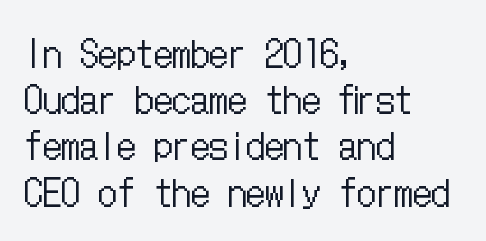
{"italic": "no", "bold": "no", "weight": "regular", "width": "condensed", "stroke_contrast": "low", "x_height": "medium", "underline": "no", "align": "left", "line_spacing": "normal", "line_spacing_ratio": 1.25, "letter_spacing": "normal", "letter_spacing_em": 0.0, "glyph_px": 37}
